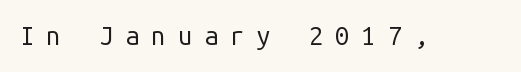
{"italic": "no", "bold": "no", "underline": "no", "letter_spacing": "wide", "letter_spacing_em": 0.45, "glyph_px": 26}
